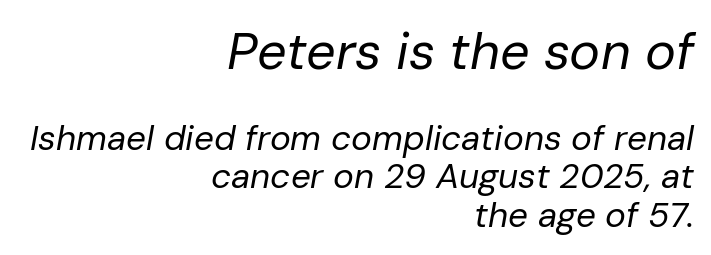
The image shows 52 px regular-weight type, italic (leaning right); set right-aligned, tight line spacing (1.09x), normal letter spacing, not underlined; the first (top) block is 1.49x larger; low stroke contrast and a medium x-height.
